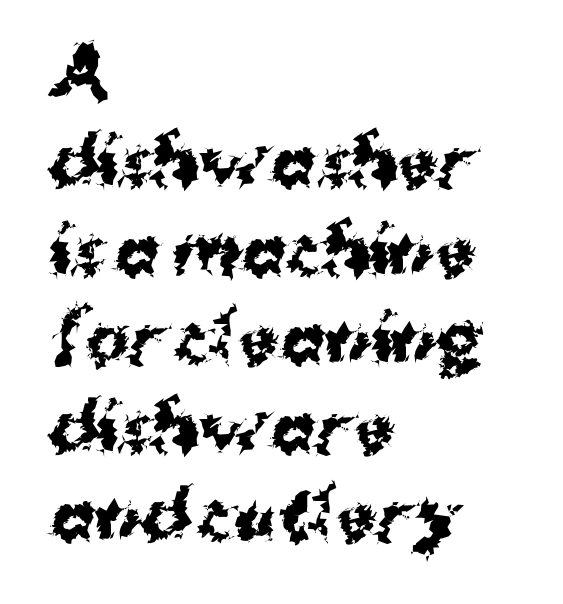
{"serif": "no", "bold": "yes", "weight": "bold", "width": "normal", "stroke_contrast": "medium", "x_height": "medium", "monospaced": "no", "underline": "no", "align": "left", "line_spacing": "normal", "line_spacing_ratio": 1.34, "letter_spacing": "normal", "letter_spacing_em": 0.0, "glyph_px": 66}
